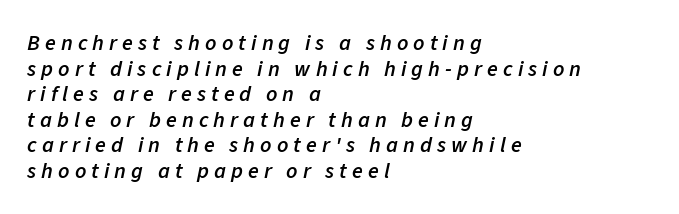
Glyph-to-glyph distance is far greater than everyday printed text. The text block is weighted toward the left margin, trailing off unevenly rightward. Looking at the ascenders, they clearly lean. These words are printed semibold, heavier than regular yet not bold. Anything drawn beneath the words? Only blank space.
